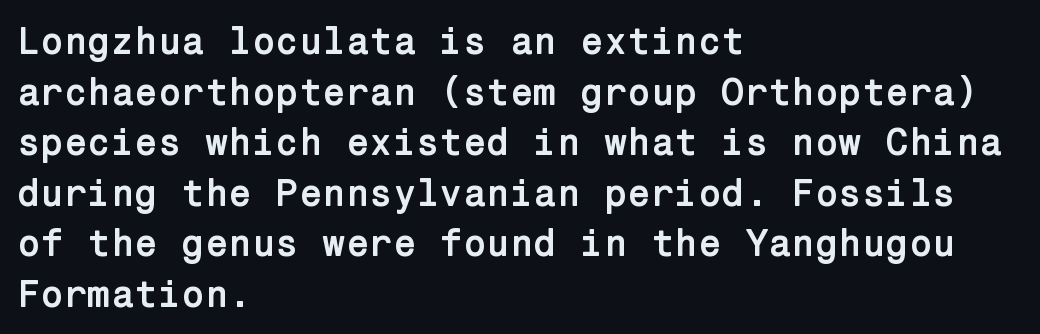
The image shows 38 px semibold sans-serif type, upright; set left-aligned, normal line spacing (1.33x), normal letter spacing, not underlined; low stroke contrast and a medium x-height.
